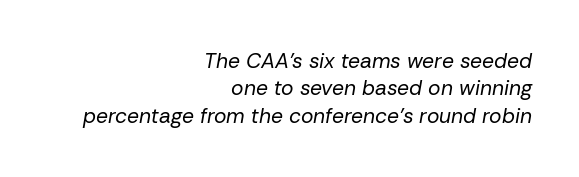
A student would call this right alignment; a typographer would say flush right, rag left. Style check: oblique. Characters follow at the spacing the type designer built in. Stems here are at most as thick as an everyday book face.
